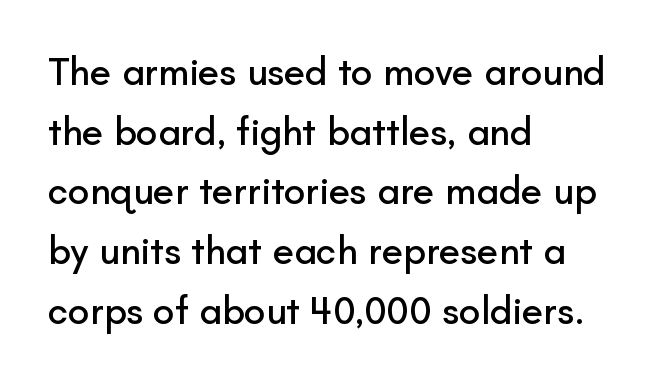
Q: Is the text italic (slanted)? A: No, it is upright.
Q: Is the typeface a serif or a sans-serif typeface? A: Sans-serif.
Q: Is the text underlined? A: No.
Q: How is the paragraph aligned? A: Left-aligned.
Q: Is the spacing between letters normal or unusually wide? A: Normal.
Q: Is the spacing between lines tight, normal or loose? A: Normal.
Q: Width (condensed, normal, or wide)? A: Normal.
Q: Stroke contrast? A: Low.
Q: x-height? A: Small.
Q: Monospaced? A: No.
